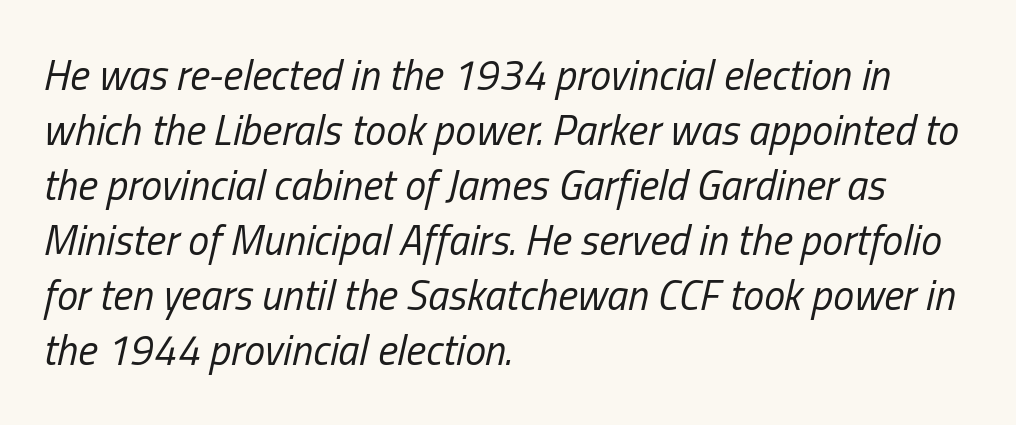
The image shows 42 px regular-weight, condensed type, italic (leaning right); set left-aligned, normal line spacing (1.31x), normal letter spacing, not underlined; low stroke contrast and a medium x-height.
